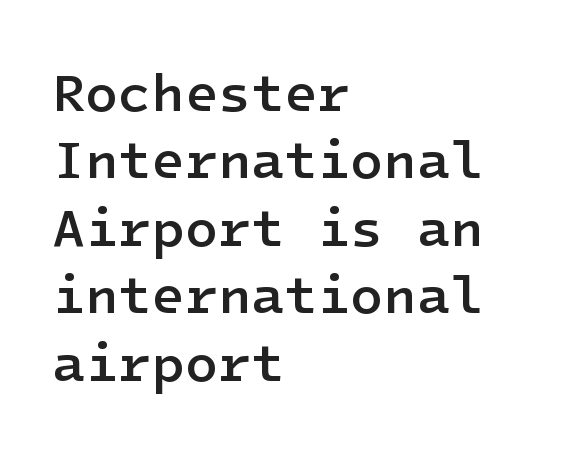
The image shows 54 px semibold sans-serif type, upright; set left-aligned, normal line spacing (1.25x), normal letter spacing, not underlined; low stroke contrast and a medium x-height.
